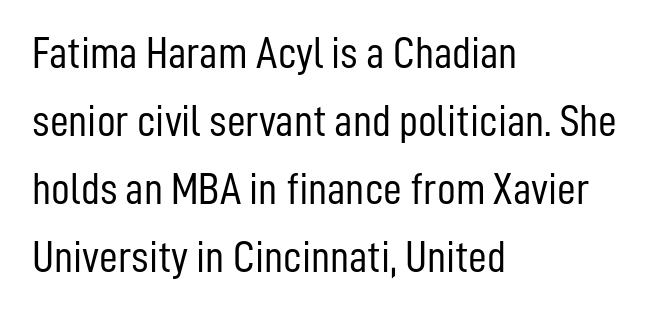
{"serif": "no", "italic": "no", "bold": "no", "weight": "light", "width": "condensed", "stroke_contrast": "low", "x_height": "medium", "monospaced": "no", "underline": "no", "align": "left", "line_spacing": "normal", "line_spacing_ratio": 1.48, "letter_spacing": "normal", "letter_spacing_em": 0.0, "glyph_px": 46}
